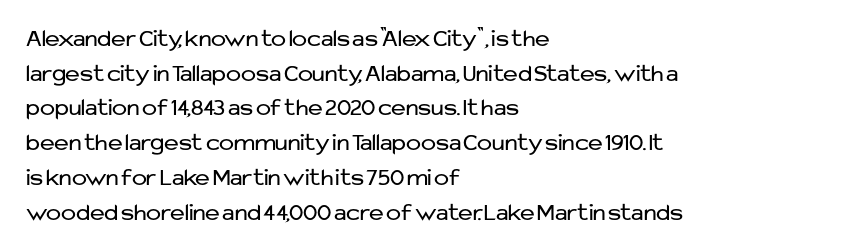
{"italic": "no", "bold": "no", "underline": "no", "align": "left", "line_spacing": "normal", "line_spacing_ratio": 1.39, "letter_spacing": "normal", "letter_spacing_em": 0.0, "glyph_px": 25}
